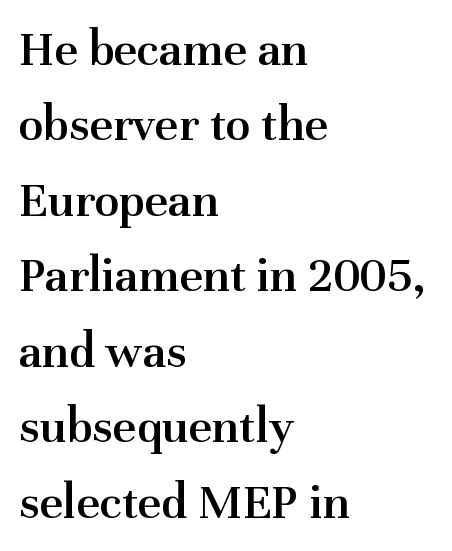
The image shows 51 px semibold serif type, upright; set left-aligned, normal line spacing (1.48x), normal letter spacing, not underlined; medium stroke contrast and a medium x-height.
